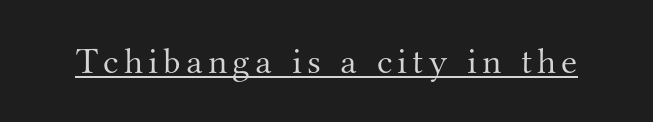
{"serif": "yes", "italic": "no", "bold": "no", "weight": "light", "width": "normal", "stroke_contrast": "medium", "x_height": "small", "monospaced": "no", "underline": "yes", "glyph_px": 37}
